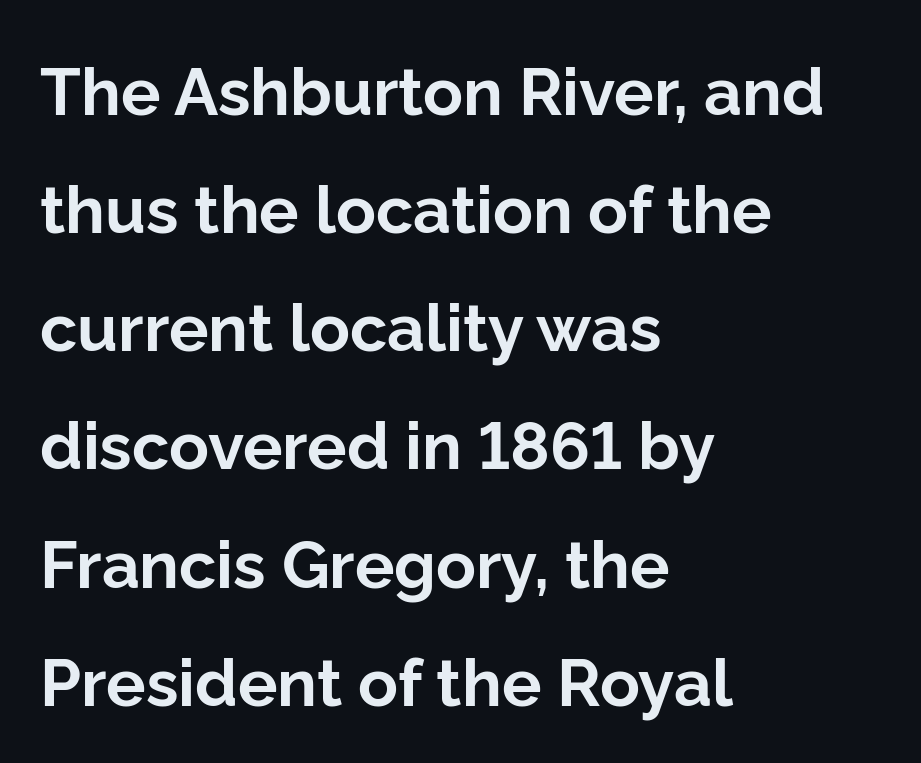
The image shows 66 px bold sans-serif type, upright; set left-aligned, line spacing 1.79x, normal letter spacing, not underlined; low stroke contrast and a medium x-height.
